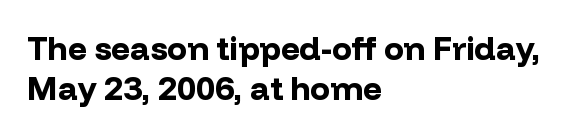
Q: Is the text bold? A: Yes.
Q: Is the text italic (slanted)? A: No, it is upright.
Q: Is the typeface a serif or a sans-serif typeface? A: Sans-serif.
Q: Is the text underlined? A: No.
Q: How is the paragraph aligned? A: Left-aligned.
Q: Is the spacing between letters normal or unusually wide? A: Normal.
Q: Width (condensed, normal, or wide)? A: Normal.
Q: Stroke contrast? A: Low.
Q: x-height? A: Medium.
Q: Monospaced? A: No.
